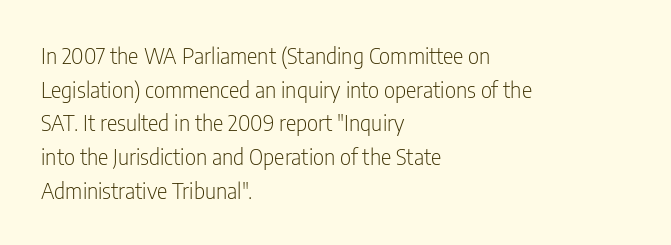
{"italic": "no", "bold": "no", "underline": "no", "align": "left", "line_spacing": "normal", "line_spacing_ratio": 1.53, "letter_spacing": "normal", "letter_spacing_em": 0.0, "glyph_px": 22}
